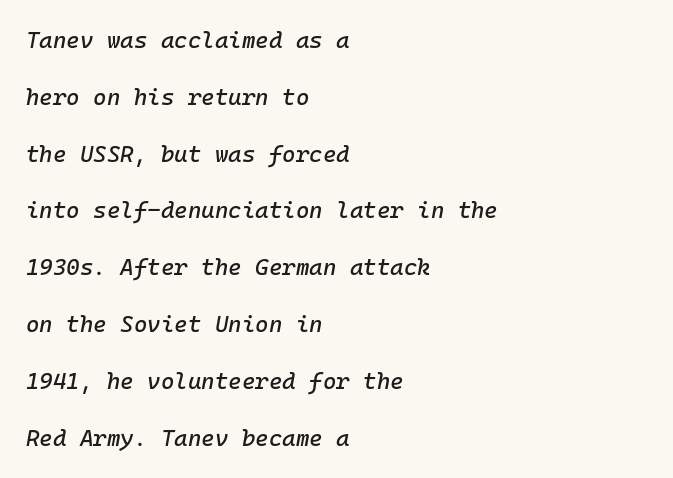
A typesetter would call this leading open, well beyond the default. Decoration check: the copy has no underline. There is no visible air inserted between adjacent glyphs. You can tell it's italic because the verticals aren't actually vertical. Is the block centered? No — it sits flush against the left margin.
